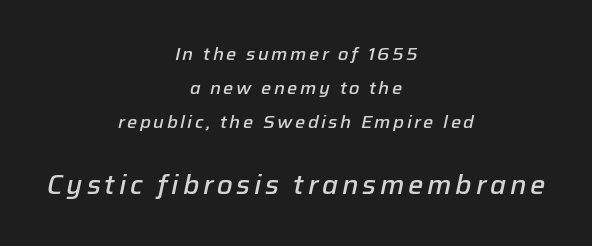
Q: Is the text bold? A: Semi-bold.
Q: Is the text italic (slanted)? A: Yes, it leans right by about 12 degrees.
Q: Is the text underlined? A: No.
Q: How is the paragraph aligned? A: Centered.
Q: Is the spacing between lines tight, normal or loose? A: Loose.
Q: Which block of text is set in a larger size, the first (top) or the second (bottom)? A: The second (bottom) one.
